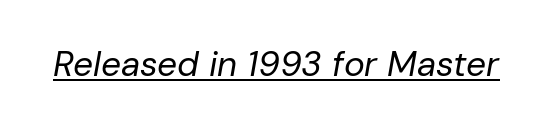
This sample carries an underscore along the baseline area. Tracking here is standard; glyphs follow each other at the usual distance. Slanted lettering throughout. These lines are rendered in a variable-pitch font.
